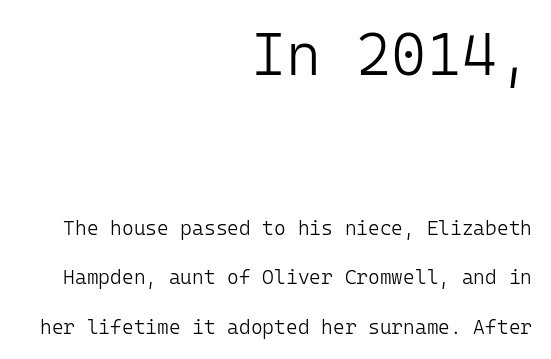
The image shows 60 px light sans-serif type, upright, monospaced; set right-aligned, loose line spacing (2.48x), normal letter spacing, not underlined; the first (top) block is 3.0x larger; low stroke contrast and a medium x-height.
